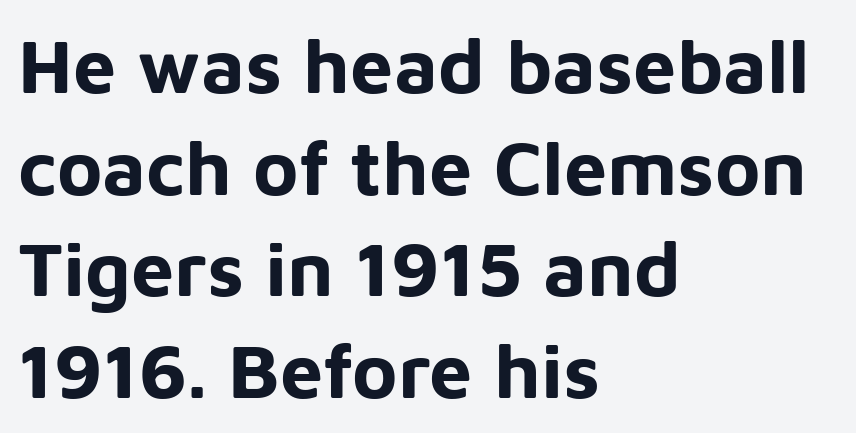
These lines stack with their left ends in a neat column. Quick note: not italic, upright. The rendering shows plain stroke endings on the letterforms — a sans-serif design. The rendering uses natural spacing where letterforms have individual widths. If you measured baseline to baseline, you'd find a middling distance.
